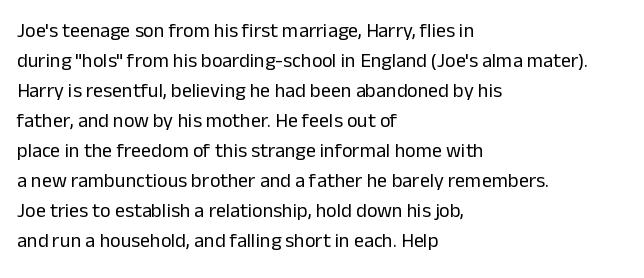
The face looks like a standard text weight, possibly lighter. A normal amount of white space separates one row of letters from the next. Line beginnings align vertically; line endings do not. The horizontal fit of the characters is conventional and even. The passage shown is not underscored anywhere.
